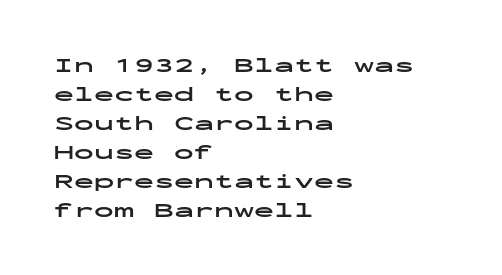
{"italic": "no", "bold": "yes", "underline": "no", "align": "left", "line_spacing": "normal", "line_spacing_ratio": 1.45, "letter_spacing": "normal", "letter_spacing_em": 0.0, "glyph_px": 20}
